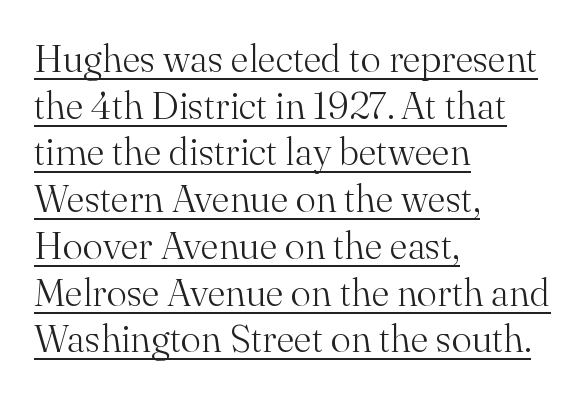
You can tell from the footed stems that serif type was used. Heft: none added — not bold. Rendered with straight, roman letterforms. Horizontal alignment here is leftward, the default for most running prose. Check the space under the baseline: a stroke is drawn there. The gaps between neighbouring characters are ordinary and unremarkable.
